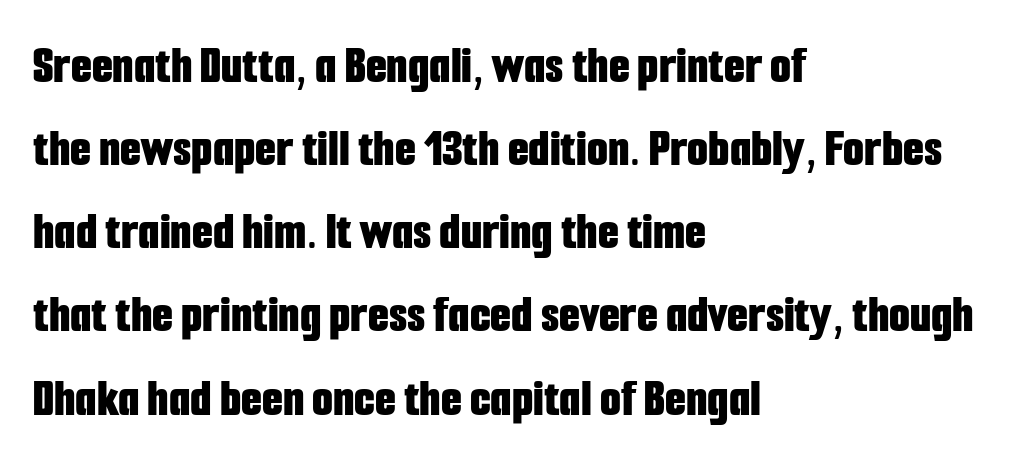
Q: Is the text bold? A: Yes.
Q: Is the text italic (slanted)? A: No, it is upright.
Q: Is the typeface a serif or a sans-serif typeface? A: Sans-serif.
Q: Is the text underlined? A: No.
Q: How is the paragraph aligned? A: Left-aligned.
Q: Is the spacing between letters normal or unusually wide? A: Normal.
Q: Is the spacing between lines tight, normal or loose? A: Normal.
Q: Width (condensed, normal, or wide)? A: Condensed.
Q: Stroke contrast? A: Low.
Q: x-height? A: Medium.
Q: Monospaced? A: No.
